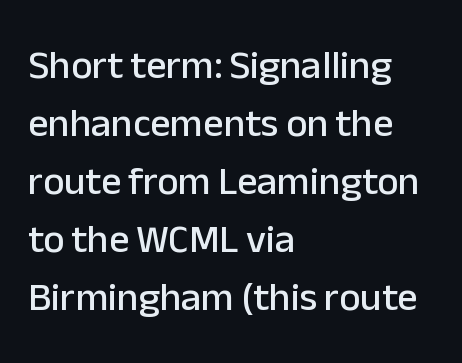
The image shows 40 px sans-serif type, upright; set left-aligned, normal line spacing (1.45x), normal letter spacing, not underlined; low stroke contrast and a medium x-height.
